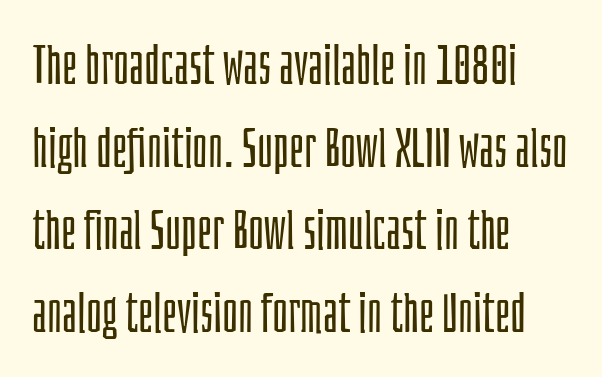
{"serif": "no", "italic": "no", "bold": "no", "weight": "light", "width": "condensed", "stroke_contrast": "low", "x_height": "large", "monospaced": "no", "underline": "no", "align": "left", "line_spacing": "normal", "line_spacing_ratio": 1.53, "letter_spacing": "normal", "letter_spacing_em": 0.0, "glyph_px": 54}
